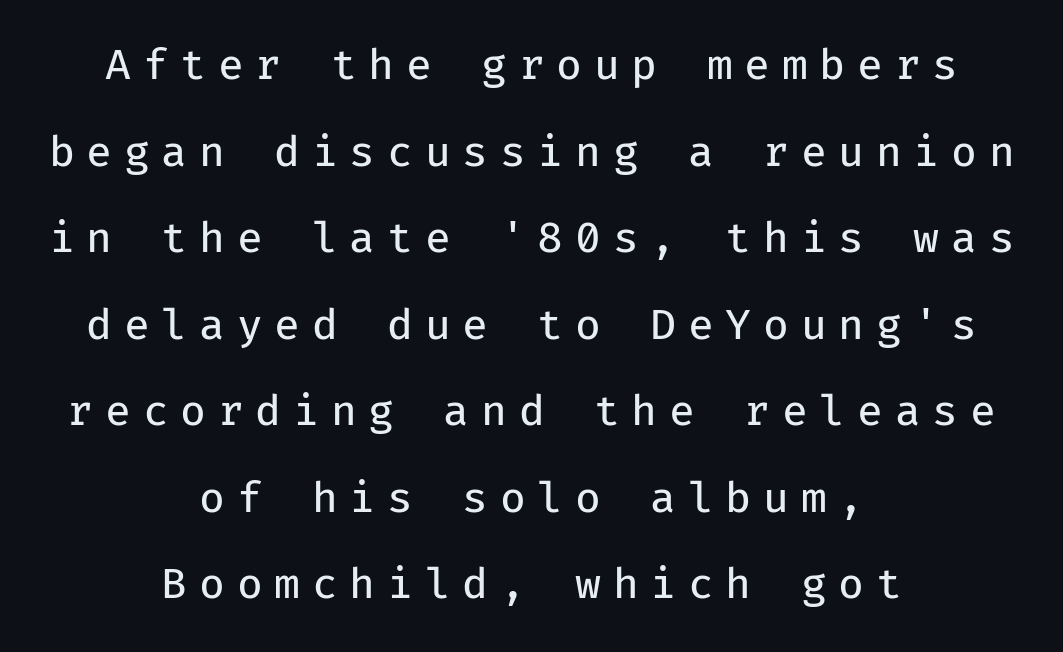
{"serif": "no", "italic": "no", "bold": "no", "weight": "regular", "width": "normal", "stroke_contrast": "low", "x_height": "medium", "monospaced": "yes", "underline": "no", "align": "center", "line_spacing": "loose", "line_spacing_ratio": 2.06, "letter_spacing": "wide", "letter_spacing_em": 0.28, "glyph_px": 42}
